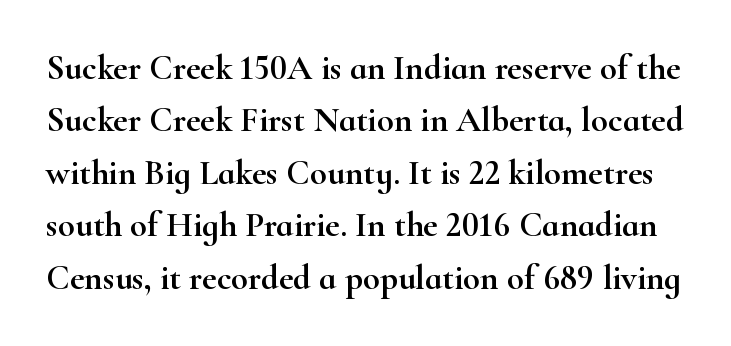
Q: Is the text italic (slanted)? A: No, it is upright.
Q: Is the typeface a serif or a sans-serif typeface? A: Serif.
Q: Is the text underlined? A: No.
Q: Is the spacing between letters normal or unusually wide? A: Normal.
Q: Is the spacing between lines tight, normal or loose? A: Normal.
Q: Width (condensed, normal, or wide)? A: Wide.
Q: Stroke contrast? A: High.
Q: x-height? A: Small.
Q: Monospaced? A: No.
